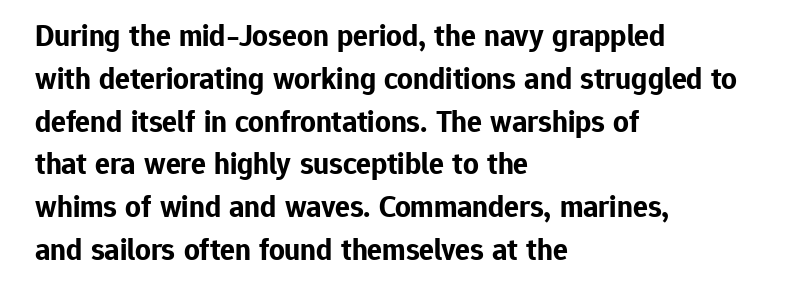
The image shows 31 px bold sans-serif type, upright; set left-aligned, normal line spacing (1.38x), normal letter spacing, not underlined; low stroke contrast and a medium x-height.
